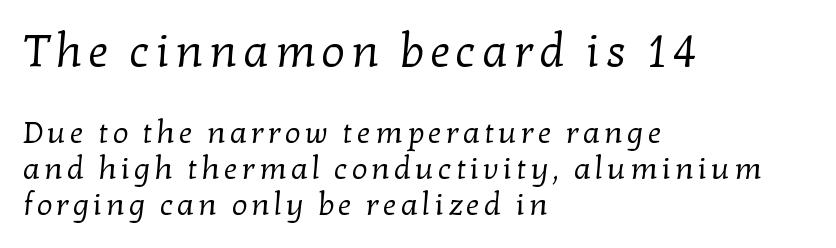
Typesetter's note — upper block bumped up in size, lower block left smaller. Check under the words: just untouched page. Each letter's strokes conclude with small projecting serifs. The rag falls on the right side of this text block. A typesetter would call this proportional, since set widths differ per character.
